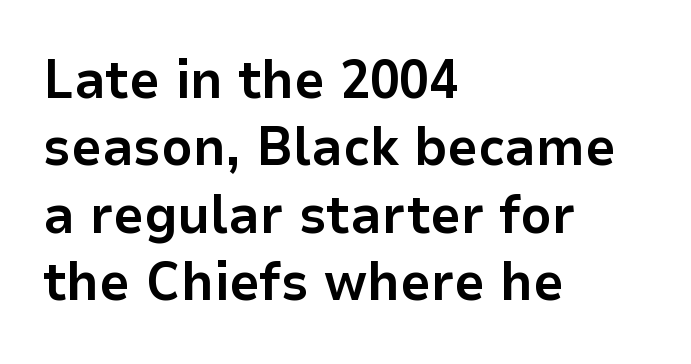
The image shows 54 px bold sans-serif type, upright; set left-aligned, normal line spacing (1.25x), normal letter spacing, not underlined; low stroke contrast and a medium x-height.
